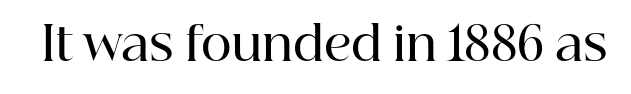
Q: Is the text bold? A: Semi-bold.
Q: Is the text italic (slanted)? A: No, it is upright.
Q: Is the typeface a serif or a sans-serif typeface? A: Serif.
Q: Is the text underlined? A: No.
Q: Is the spacing between letters normal or unusually wide? A: Normal.
Q: Width (condensed, normal, or wide)? A: Normal.
Q: Stroke contrast? A: High.
Q: x-height? A: Medium.
Q: Monospaced? A: No.
